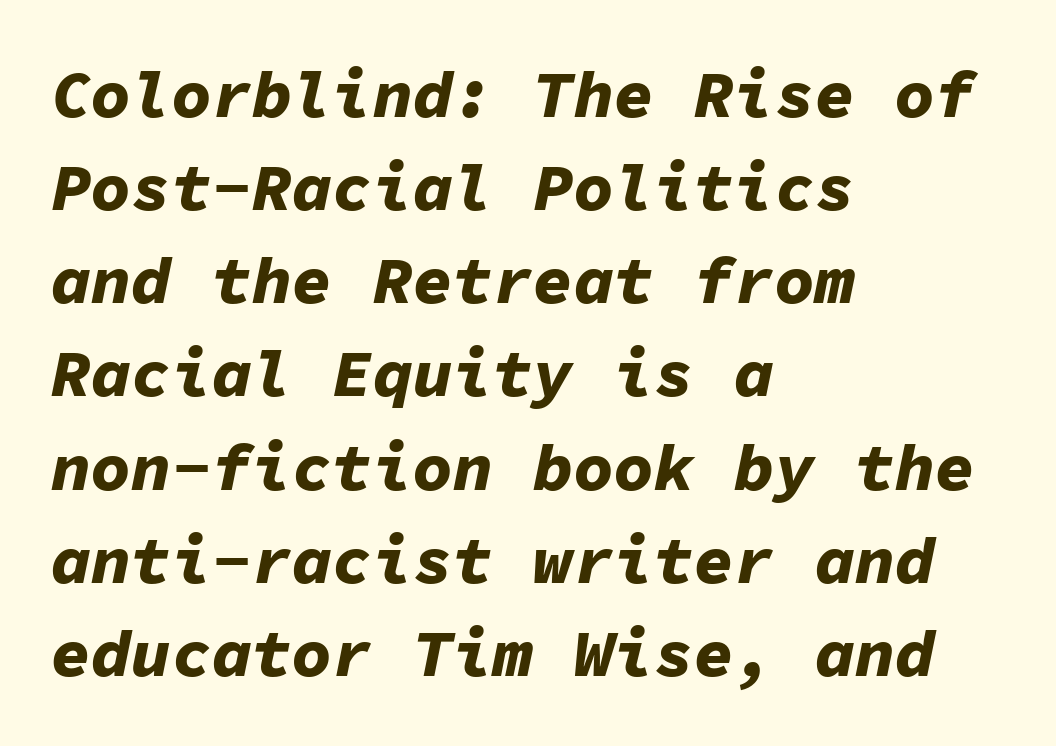
Q: Is the text bold? A: Yes.
Q: Is the text italic (slanted)? A: Yes, it leans right by about 11 degrees.
Q: Is the text underlined? A: No.
Q: How is the paragraph aligned? A: Left-aligned.
Q: Is the spacing between letters normal or unusually wide? A: Normal.
Q: Is the spacing between lines tight, normal or loose? A: Normal.
Q: Width (condensed, normal, or wide)? A: Normal.
Q: Stroke contrast? A: Low.
Q: x-height? A: Medium.
Q: Monospaced? A: Yes.
